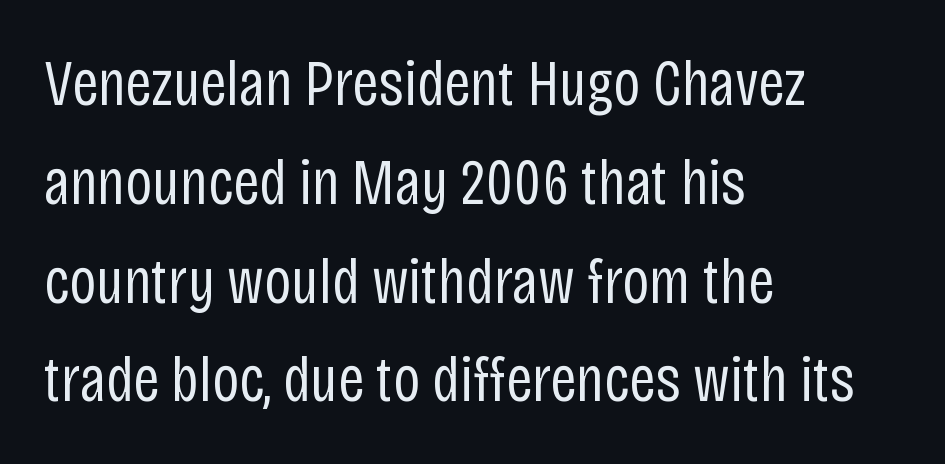
The setting favours the left margin, as ordinary paragraphs usually do. Is the stroke heavy? The answer is a plain regular-or-lighter. Compared with typical body copy, the letter spacing here is the same. Honestly, the row spacing looks completely unremarkable.
